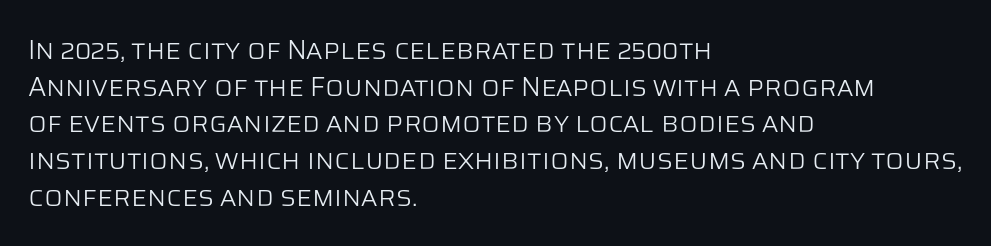
Reading down the block, your eye returns to a fixed left position each line. Do the letters lean? They stand straight. The strip under each line holds only bare page. Bold? No — there's no thickening of the strokes. Line spacing here is normal. Glyph-to-glyph distance matches everyday printed text.
